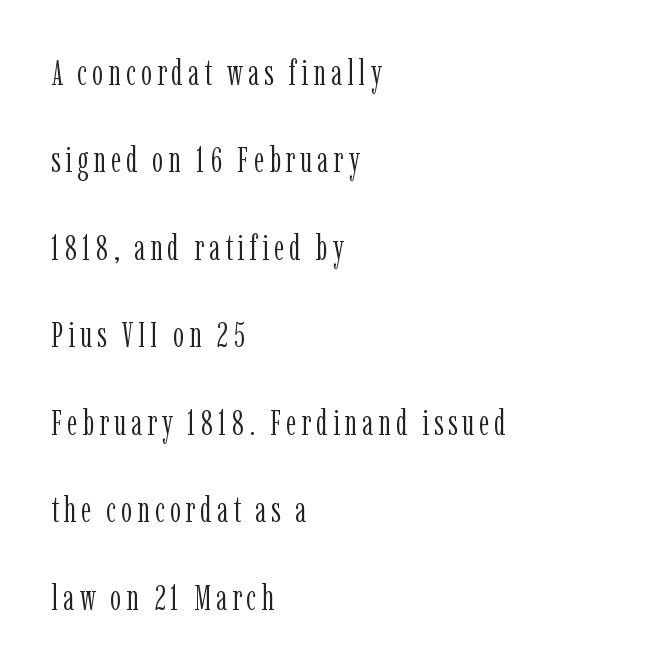
{"serif": "yes", "italic": "no", "bold": "no", "weight": "light", "width": "condensed", "stroke_contrast": "low", "x_height": "medium", "monospaced": "no", "underline": "no", "align": "left", "line_spacing": "loose", "line_spacing_ratio": 2.5, "glyph_px": 35}
